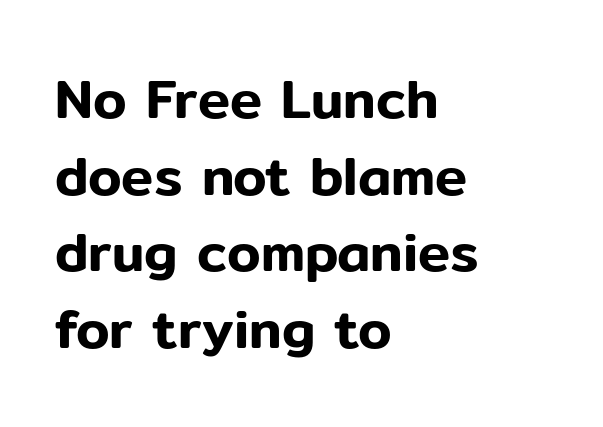
The image shows 54 px sans-serif type, upright; set left-aligned, normal line spacing (1.42x), normal letter spacing, not underlined; low stroke contrast and a medium x-height.
